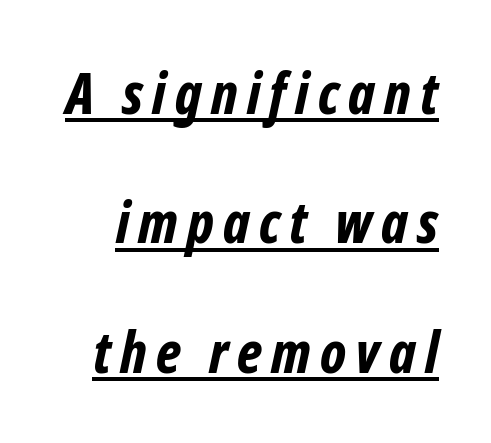
This sample has the flowing, uneven cadence of proportional lettering. The lettering is marked with a stroke running underneath it. Pretty heavy lettering here — definitely bold. You can tell it's italic because the verticals aren't actually vertical. Loosely led — the rows are spread out.
